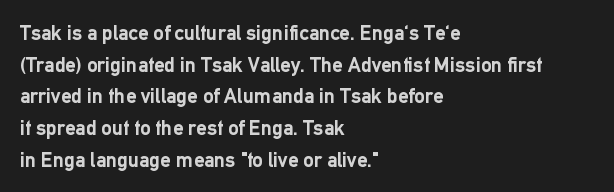
{"italic": "no", "bold": "yes", "underline": "no", "align": "left", "line_spacing": "normal", "line_spacing_ratio": 1.51, "letter_spacing": "normal", "letter_spacing_em": 0.0, "glyph_px": 21}
